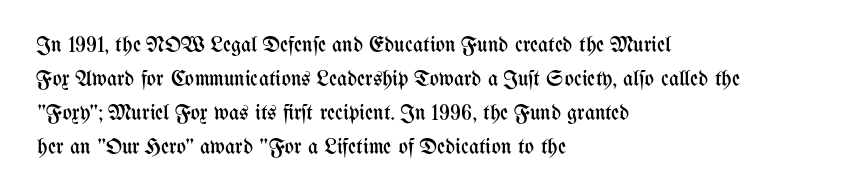
Q: Is the text bold? A: No.
Q: Is the text italic (slanted)? A: No, it is upright.
Q: Is the text underlined? A: No.
Q: How is the paragraph aligned? A: Left-aligned.
Q: Is the spacing between letters normal or unusually wide? A: Normal.
Q: Is the spacing between lines tight, normal or loose? A: Normal.
